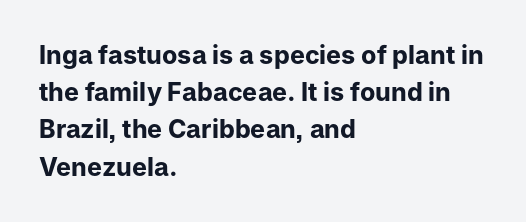
{"italic": "no", "bold": "yes", "underline": "no", "align": "left", "line_spacing": "normal", "line_spacing_ratio": 1.49, "letter_spacing": "normal", "letter_spacing_em": 0.0, "glyph_px": 25}
